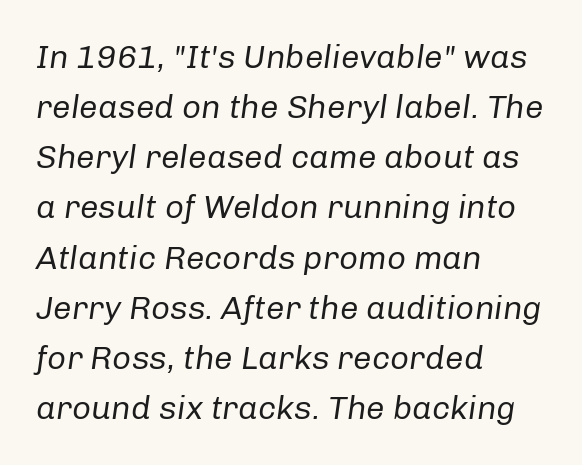
Rule under the text: the space is simply empty. The weight tops out at a normal text grade. Words appear dense and cohesive because spacing is normal. Varying glyph widths throughout — classic text-font behaviour. Does the leading feel generous? No, just average.
